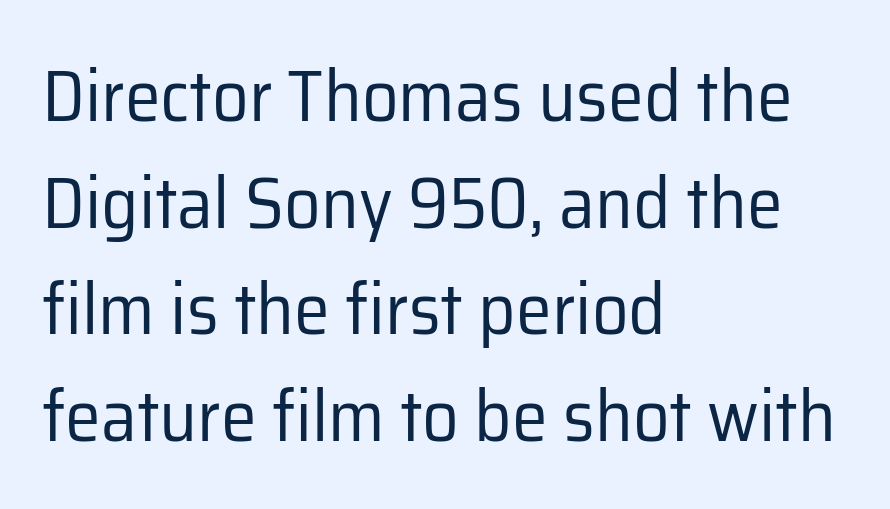
The image shows 72 px regular-weight sans-serif type, upright; set left-aligned, normal line spacing (1.48x), normal letter spacing, not underlined; low stroke contrast and a medium x-height.
